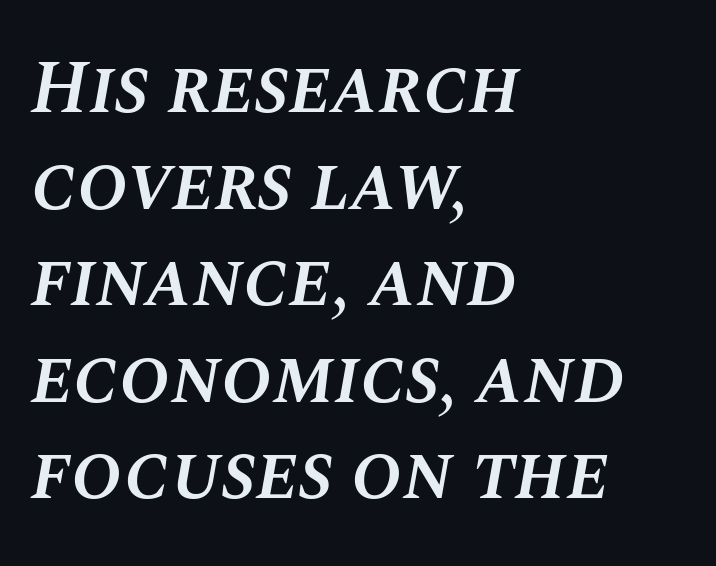
Q: Is the text bold? A: Semi-bold.
Q: Is the text italic (slanted)? A: Yes, it leans right by about 10 degrees.
Q: Is the text underlined? A: No.
Q: How is the paragraph aligned? A: Left-aligned.
Q: Is the spacing between letters normal or unusually wide? A: Normal.
Q: Is the spacing between lines tight, normal or loose? A: Normal.
Q: Width (condensed, normal, or wide)? A: Normal.
Q: Stroke contrast? A: Medium.
Q: x-height? A: Large.
Q: Monospaced? A: No.
